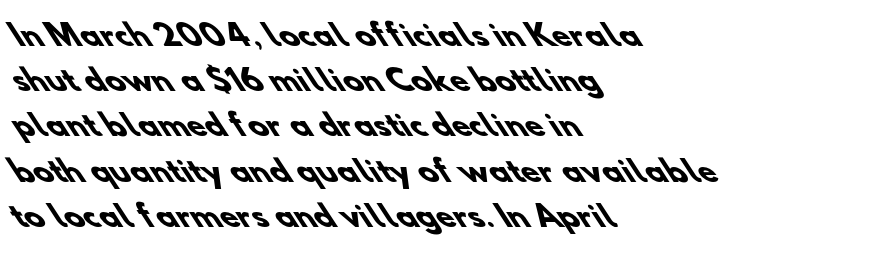
The image shows 29 px heavy sans-serif type; set left-aligned, normal line spacing (1.56x), normal letter spacing, not underlined; low stroke contrast and a small x-height.
